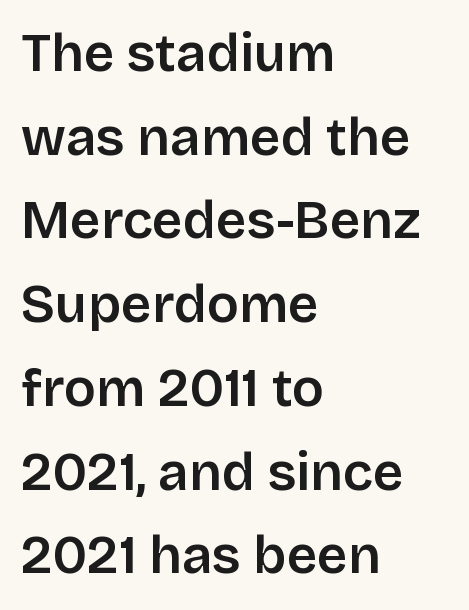
{"serif": "no", "italic": "no", "bold": "semi", "weight": "semibold", "width": "normal", "stroke_contrast": "low", "x_height": "large", "monospaced": "no", "underline": "no", "align": "left", "line_spacing": "normal", "line_spacing_ratio": 1.58, "letter_spacing": "normal", "letter_spacing_em": 0.0, "glyph_px": 53}
